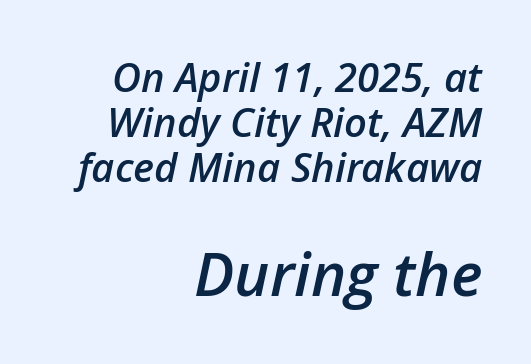
Q: Is the text bold? A: Semi-bold.
Q: Is the text italic (slanted)? A: Yes, it leans right by about 12 degrees.
Q: Is the text underlined? A: No.
Q: How is the paragraph aligned? A: Right-aligned.
Q: Is the spacing between letters normal or unusually wide? A: Normal.
Q: Is the spacing between lines tight, normal or loose? A: Tight.
Q: Which block of text is set in a larger size, the first (top) or the second (bottom)? A: The second (bottom) one.
Q: Width (condensed, normal, or wide)? A: Normal.
Q: Stroke contrast? A: Low.
Q: x-height? A: Medium.
Q: Monospaced? A: No.
